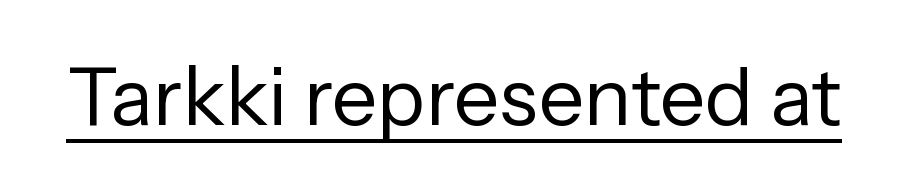
Letter spacing: default. The letters carry no serifs — their stems end cleanly without finishing strokes. The rendering uses natural spacing where letterforms have individual widths. In terms of posture, this sample is upright. Is there an underline? Yes — a line sits under the letters. Vertical stems look standard width or narrower in stroke.
